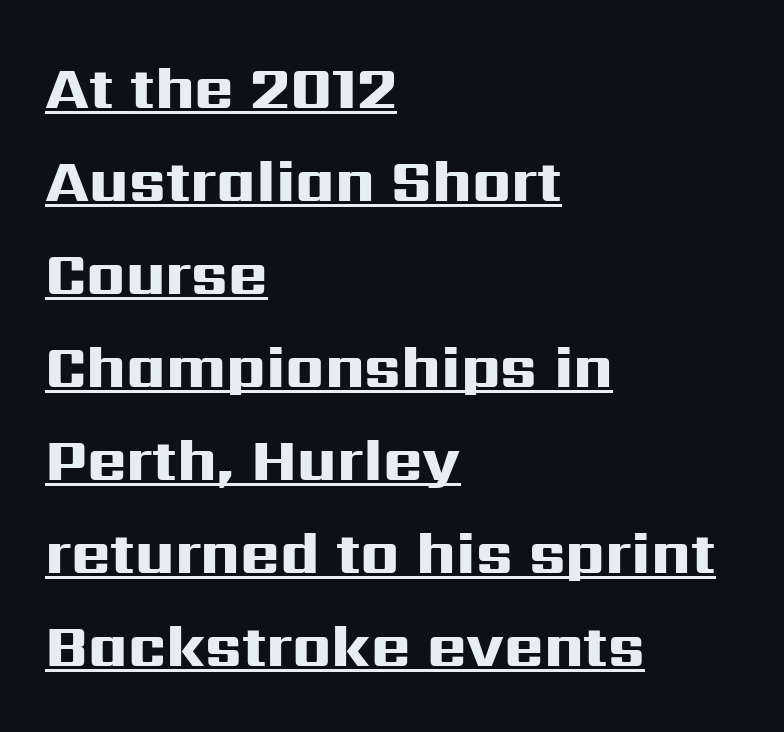
Vertical spacing — default. Every row of glyphs begins at an identical x-position on the left. Letterform terminals end flat and unadorned throughout the passage. I'd describe the lettering as bold — thick and assertive.
